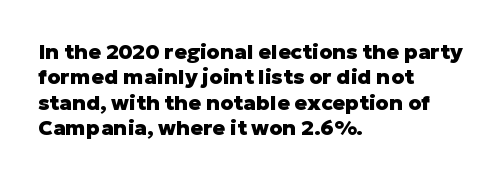
The gaps between neighbouring characters are ordinary and unremarkable. Heavy, bold letterforms. Posture: straight, roman, zero tilt. Caption: multi-line text, flush left, ragged right. Clear beneath every line of the passage.
